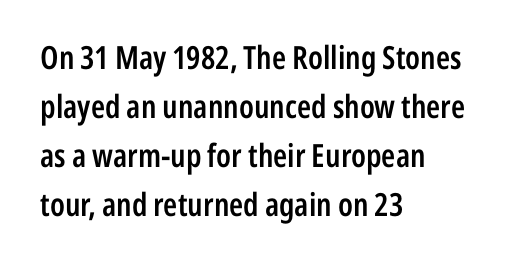
The image shows 32 px semibold, condensed sans-serif type, upright; set left-aligned, normal line spacing (1.53x), normal letter spacing, not underlined; low stroke contrast and a medium x-height.
